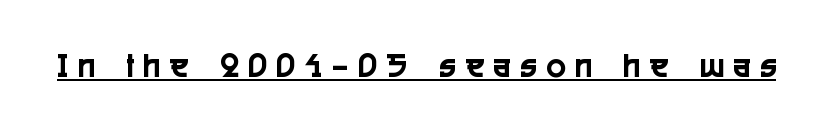
Q: Is the text italic (slanted)? A: No, it is upright.
Q: Is the typeface a serif or a sans-serif typeface? A: Sans-serif.
Q: Is the text underlined? A: Yes.
Q: Is the spacing between letters normal or unusually wide? A: Unusually wide.
Q: Width (condensed, normal, or wide)? A: Condensed.
Q: x-height? A: Medium.
Q: Monospaced? A: No.
